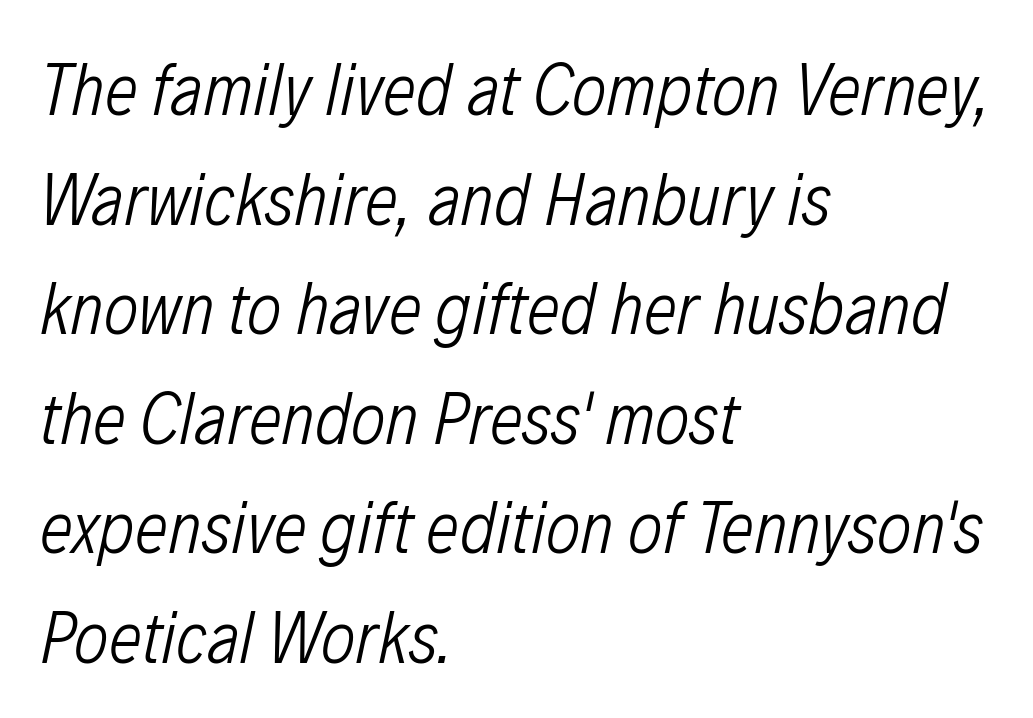
Q: Is the text bold? A: No.
Q: Is the text italic (slanted)? A: Yes, it leans right by about 12 degrees.
Q: Is the text underlined? A: No.
Q: How is the paragraph aligned? A: Left-aligned.
Q: Is the spacing between letters normal or unusually wide? A: Normal.
Q: Is the spacing between lines tight, normal or loose? A: Normal.
Q: Width (condensed, normal, or wide)? A: Condensed.
Q: Stroke contrast? A: Low.
Q: x-height? A: Medium.
Q: Monospaced? A: No.
